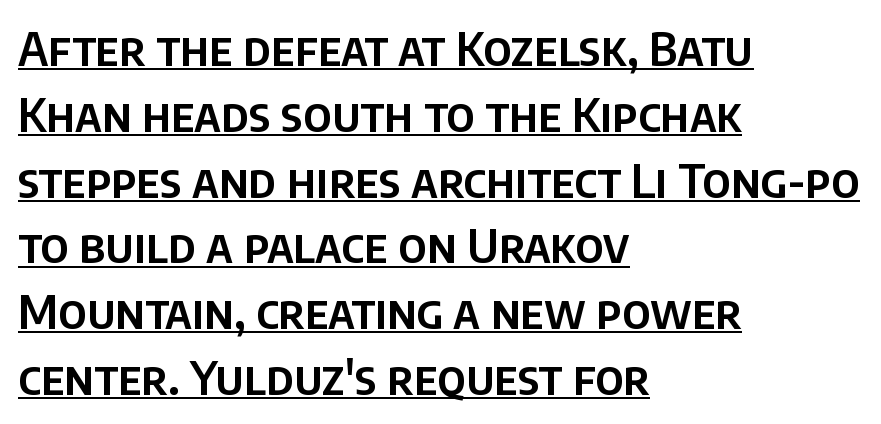
{"serif": "no", "italic": "no", "width": "normal", "stroke_contrast": "low", "x_height": "large", "monospaced": "no", "underline": "yes", "align": "left", "line_spacing": "normal", "line_spacing_ratio": 1.43, "letter_spacing": "normal", "letter_spacing_em": 0.0, "glyph_px": 46}
